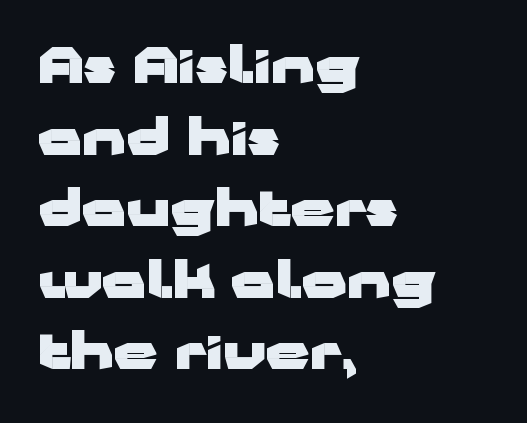
Character widths vary here, with narrow letters taking less room than wide ones. This rendering uses left alignment, leaving the right contour irregular. What stands out about the letter spacing? Nothing — it is the standard amount. The strip under each line holds only bare page.
